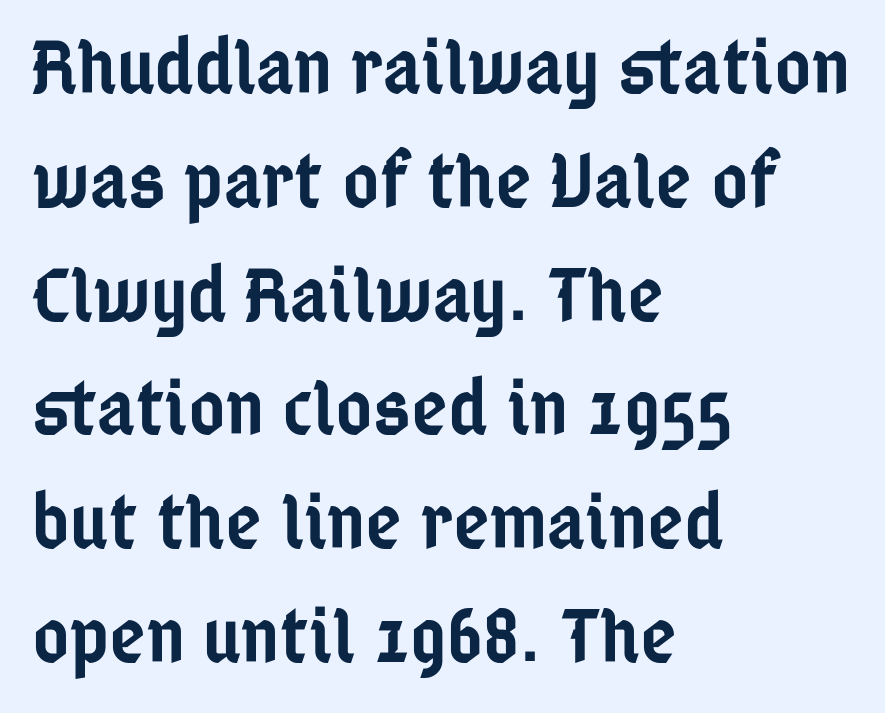
Q: Is the text bold? A: Semi-bold.
Q: Is the text italic (slanted)? A: No, it is upright.
Q: Is the typeface a serif or a sans-serif typeface? A: Sans-serif.
Q: Is the text underlined? A: No.
Q: How is the paragraph aligned? A: Left-aligned.
Q: Is the spacing between letters normal or unusually wide? A: Normal.
Q: Is the spacing between lines tight, normal or loose? A: Normal.
Q: Width (condensed, normal, or wide)? A: Condensed.
Q: Stroke contrast? A: Low.
Q: x-height? A: Medium.
Q: Monospaced? A: No.
